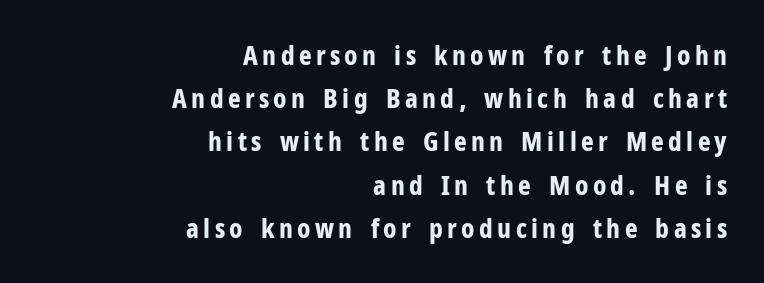
The image shows 27 px bold type, upright; set right-aligned, normal line spacing (1.6x), not underlined.
